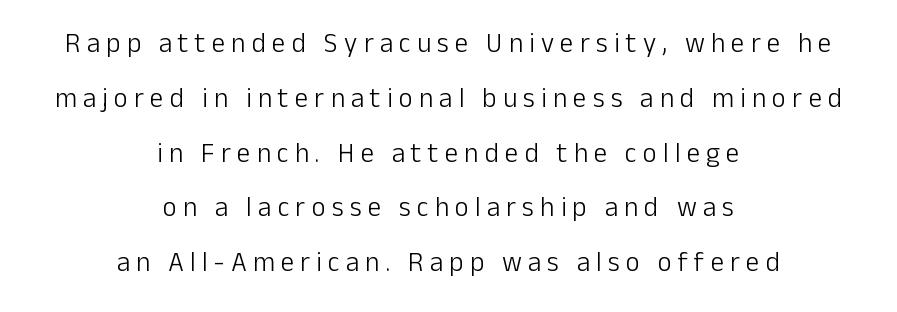
The image shows 27 px text type, upright; set centered, loose line spacing (2.03x), unusually wide letter spacing (+0.23 em), not underlined.
